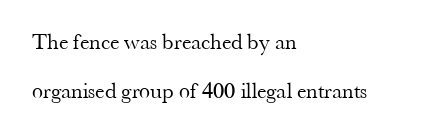
Q: Is the text bold? A: No.
Q: Is the text italic (slanted)? A: No, it is upright.
Q: Is the text underlined? A: No.
Q: How is the paragraph aligned? A: Left-aligned.
Q: Is the spacing between letters normal or unusually wide? A: Normal.
Q: Is the spacing between lines tight, normal or loose? A: Loose.
